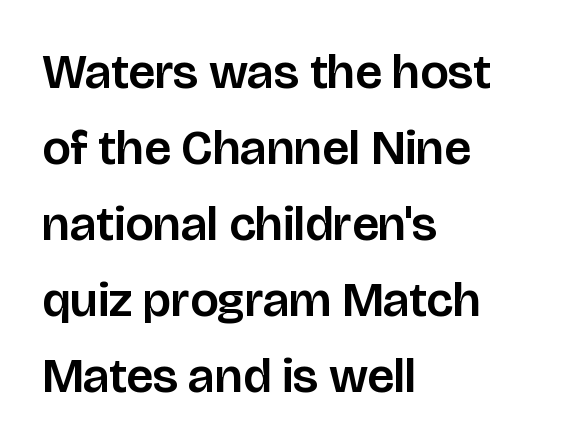
Q: Is the text italic (slanted)? A: No, it is upright.
Q: Is the typeface a serif or a sans-serif typeface? A: Sans-serif.
Q: Is the text underlined? A: No.
Q: How is the paragraph aligned? A: Left-aligned.
Q: Is the spacing between letters normal or unusually wide? A: Normal.
Q: Is the spacing between lines tight, normal or loose? A: Normal.
Q: Width (condensed, normal, or wide)? A: Normal.
Q: Stroke contrast? A: Low.
Q: x-height? A: Large.
Q: Monospaced? A: No.
